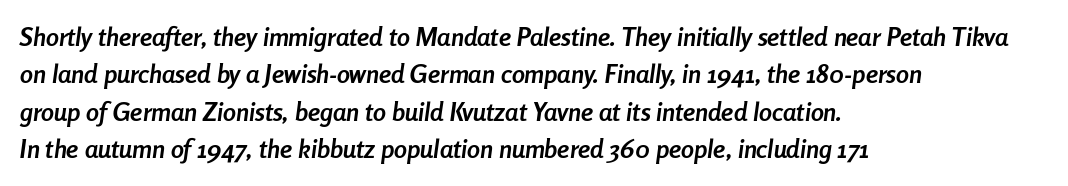
The image shows 26 px bold type, italic (leaning right); set left-aligned, normal line spacing (1.44x), normal letter spacing, not underlined.
